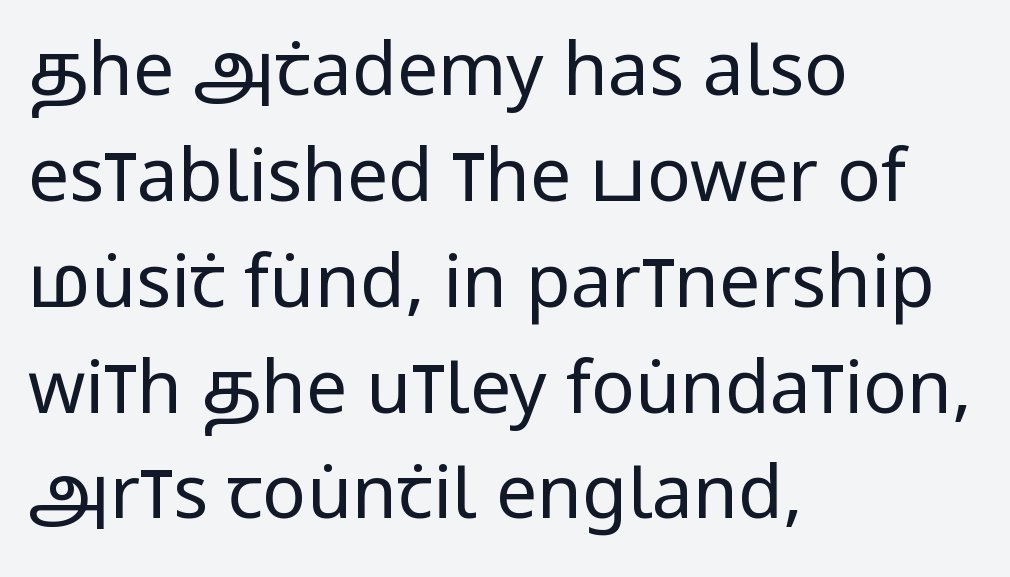
Beneath every word, the page is bare. The strokes carry an ordinary text weight at most. The font family rendered here belongs to the sans-serif group. Layout note: lines flush left. The passage shown stacks its lines at a standard gap. The letters sit at their default tracking, neither squeezed nor spread.
